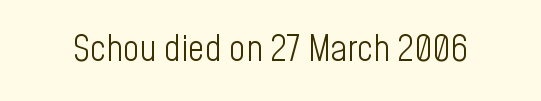
{"serif": "no", "italic": "no", "bold": "no", "weight": "light", "width": "condensed", "stroke_contrast": "low", "x_height": "medium", "monospaced": "no", "underline": "no", "letter_spacing": "normal", "letter_spacing_em": 0.0, "glyph_px": 36}
